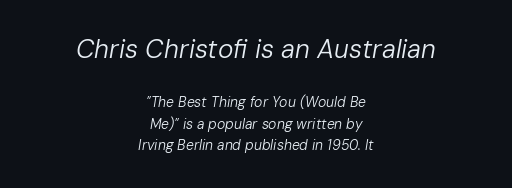
Weight class: somewhere from thin through regular. Note: larger setting up top, smaller setting below. The paragraph has two soft edges and a firm central axis. The specimen omits any rule beneath the text block's lines.
